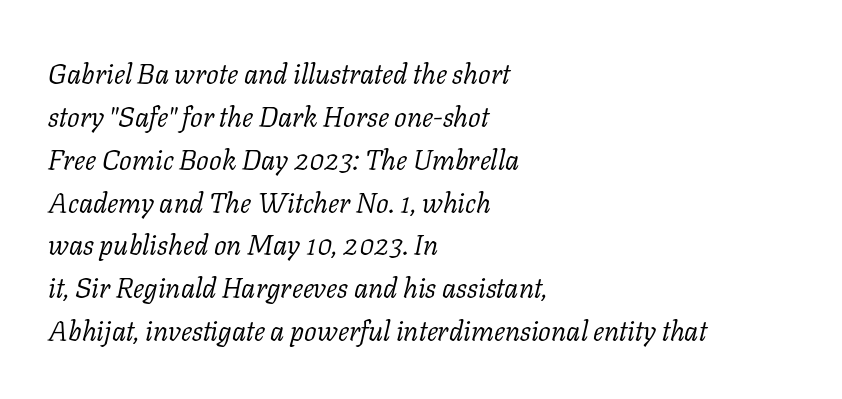
{"serif": "yes", "italic": "yes", "lean": "right", "slant_degrees": 11, "bold": "no", "weight": "light", "width": "normal", "stroke_contrast": "low", "x_height": "medium", "monospaced": "no", "underline": "no", "align": "left", "line_spacing": "normal", "line_spacing_ratio": 1.53, "letter_spacing": "normal", "letter_spacing_em": 0.0, "glyph_px": 28}
